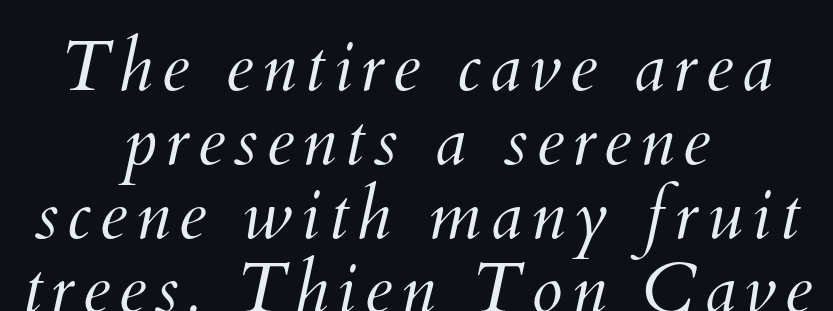
The image shows 71 px light type; set centered, tight line spacing (1.04x), not underlined; medium stroke contrast and a small x-height.
